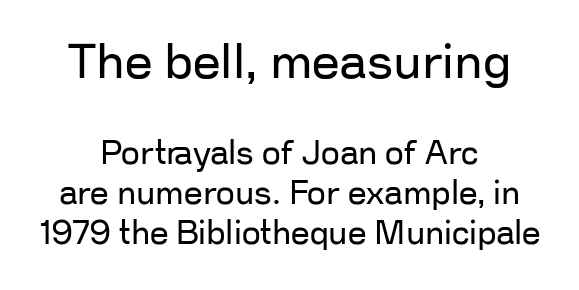
One-word summary of the alignment: center. The letters carry no serifs — their stems end cleanly without finishing strokes. On a weight scale, this lands at 450 or below. These lines were composed using upright roman letters.
